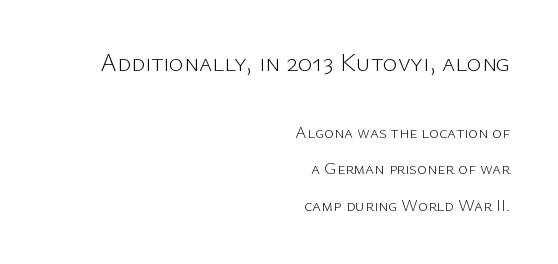
The image shows 25 px text type, upright; set right-aligned, loose line spacing (2.15x), normal letter spacing, not underlined; the first (top) block is 1.47x larger.
